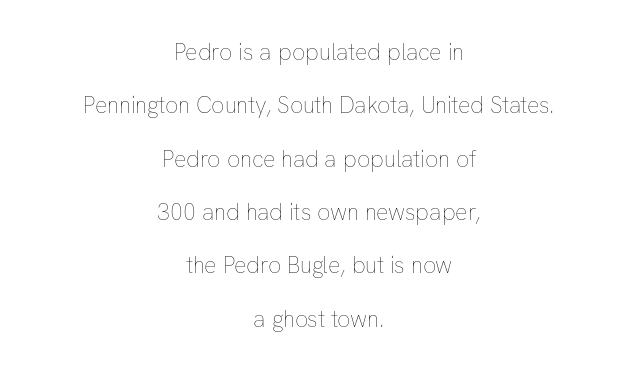
The image shows 23 px text type, upright; set centered, loose line spacing (2.32x), normal letter spacing, not underlined.
